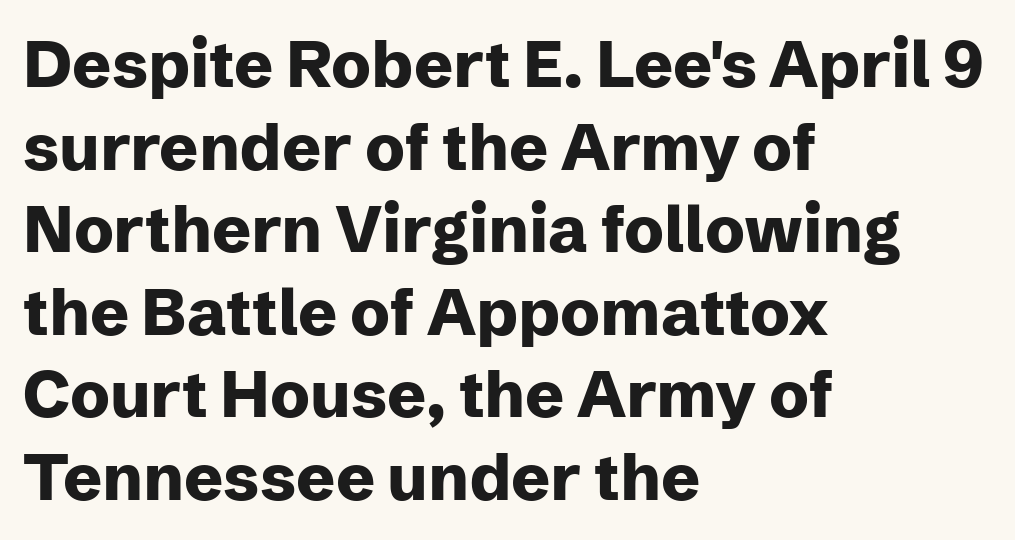
Short and long lines alike share a common starting point at left. The face used here is rendered with its standard letterfit. This is sans-serif lettering, the kind often seen on screens and signage. Anything drawn beneath the words? Only blank space. In terms of posture, this sample is upright. Notice how thick the strokes are: this is what a full bold looks like.
